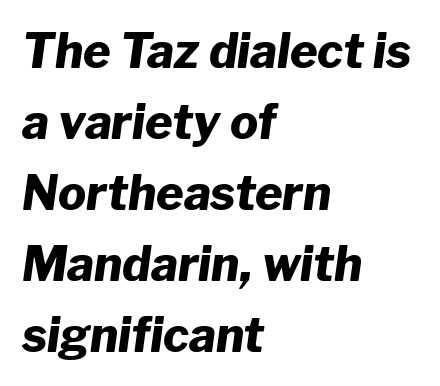
{"italic": "yes", "lean": "right", "slant_degrees": 8, "bold": "yes", "weight": "heavy", "width": "normal", "stroke_contrast": "low", "x_height": "medium", "monospaced": "no", "underline": "no", "align": "left", "line_spacing": "normal", "line_spacing_ratio": 1.51, "letter_spacing": "normal", "letter_spacing_em": 0.0, "glyph_px": 47}
